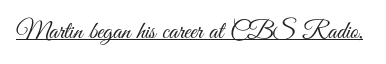
Q: Is the text bold? A: No.
Q: Is the text italic (slanted)? A: Yes.
Q: Is the text underlined? A: Yes.
Q: Is the spacing between letters normal or unusually wide? A: Normal.
